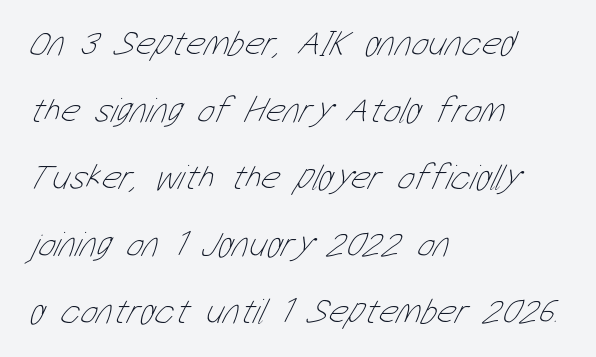
Q: Is the text bold? A: No.
Q: Is the text underlined? A: No.
Q: How is the paragraph aligned? A: Left-aligned.
Q: Is the spacing between letters normal or unusually wide? A: Normal.
Q: Width (condensed, normal, or wide)? A: Condensed.
Q: Stroke contrast? A: Low.
Q: x-height? A: Medium.
Q: Monospaced? A: No.
